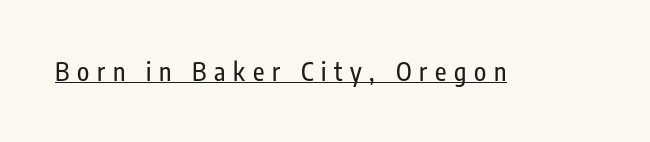
Q: Is the text italic (slanted)? A: No, it is upright.
Q: Is the text underlined? A: Yes.
Q: Is the spacing between letters normal or unusually wide? A: Unusually wide.
